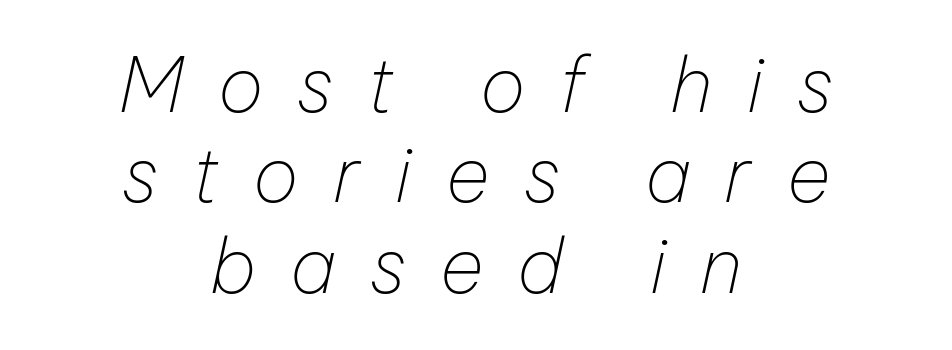
Spacing verdict: proportional, widths tailored to each character. Centered paragraph, ragged on both sides. No word sits above an underline. Look at the tracking — it's clearly loosened, letters drifting apart. Bold? No — there's no thickening of the strokes. Style check: oblique.
